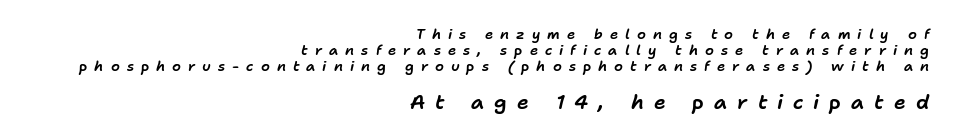
Q: Is the text italic (slanted)? A: Yes, it leans right by about 11 degrees.
Q: Is the text underlined? A: No.
Q: How is the paragraph aligned? A: Right-aligned.
Q: Is the spacing between letters normal or unusually wide? A: Unusually wide.
Q: Is the spacing between lines tight, normal or loose? A: Tight.
Q: Which block of text is set in a larger size, the first (top) or the second (bottom)? A: The second (bottom) one.
